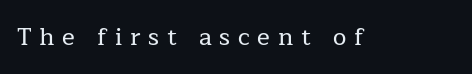
Q: Is the text italic (slanted)? A: No, it is upright.
Q: Is the text underlined? A: No.
Q: Is the spacing between letters normal or unusually wide? A: Unusually wide.
